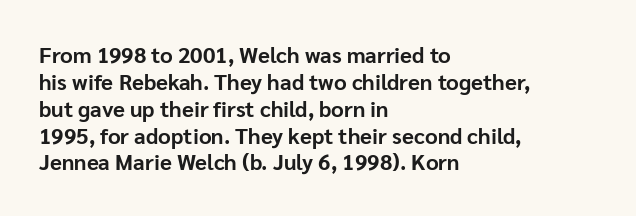
{"italic": "no", "bold": "yes", "underline": "no", "align": "left", "line_spacing_ratio": 1.22, "letter_spacing": "normal", "letter_spacing_em": 0.0, "glyph_px": 22}
